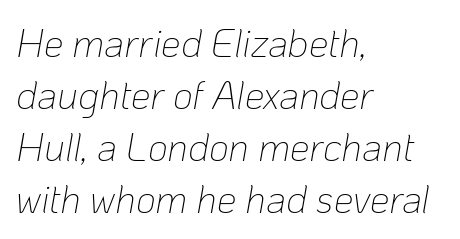
The image shows 39 px thin type, italic (leaning right); set left-aligned, normal line spacing (1.33x), normal letter spacing, not underlined; low stroke contrast and a medium x-height.
